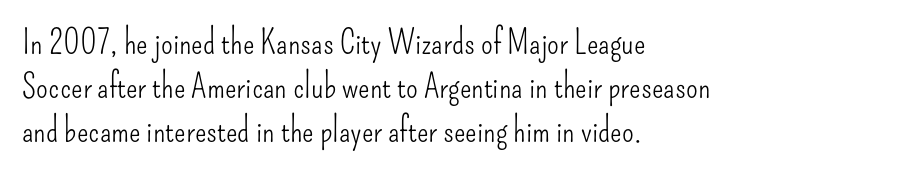
{"serif": "no", "italic": "no", "bold": "no", "weight": "light", "width": "condensed", "stroke_contrast": "low", "x_height": "small", "monospaced": "no", "underline": "no", "align": "left", "line_spacing": "normal", "line_spacing_ratio": 1.29, "letter_spacing": "normal", "letter_spacing_em": 0.0, "glyph_px": 34}
